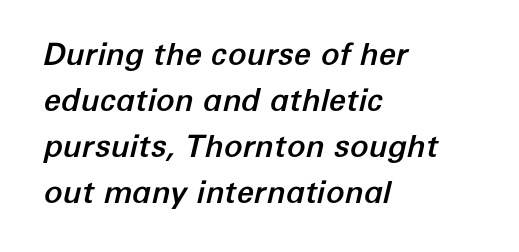
{"italic": "yes", "lean": "right", "slant_degrees": 12, "width": "normal", "stroke_contrast": "low", "x_height": "medium", "monospaced": "no", "underline": "no", "align": "left", "line_spacing": "normal", "line_spacing_ratio": 1.48, "letter_spacing": "normal", "letter_spacing_em": 0.0, "glyph_px": 31}
